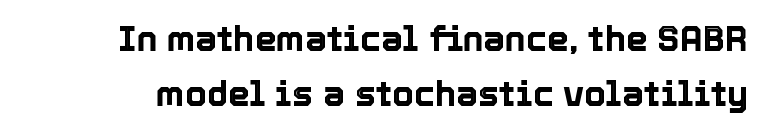
{"italic": "no", "width": "normal", "x_height": "medium", "monospaced": "no", "underline": "no", "line_spacing": "normal", "line_spacing_ratio": 1.57, "letter_spacing": "normal", "letter_spacing_em": 0.0, "glyph_px": 35}
